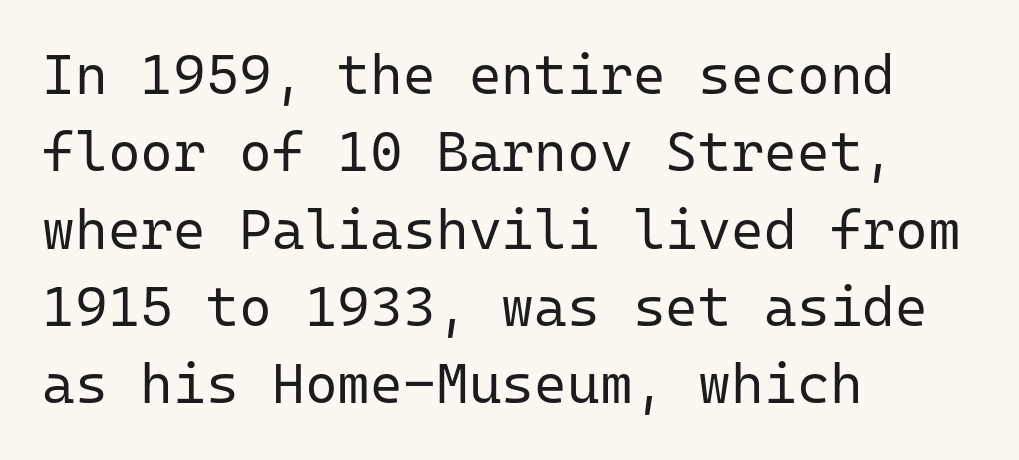
Caption: multi-line text, flush left, ragged right. Posture: straight, roman, zero tilt. The passage shown is typed in a monospace face where columns stay perfectly aligned. The strokes carry an ordinary text weight at most. Nothing unusual about the tracking: characters are spaced as the font intends. Does the leading feel generous? No, just average.
